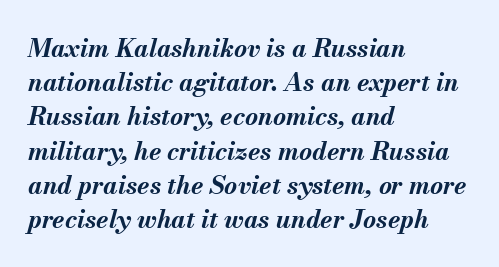
The space beneath each line is pristine and unruled. Each new line begins a customary step beneath the previous one. A typesetter would call this zero additional tracking. Yep, that's italic — everything's leaning. Typesetter's note: full bold, strokes at maximum text heaviness. The lines in this sample share a left origin and differ only in where they stop.
